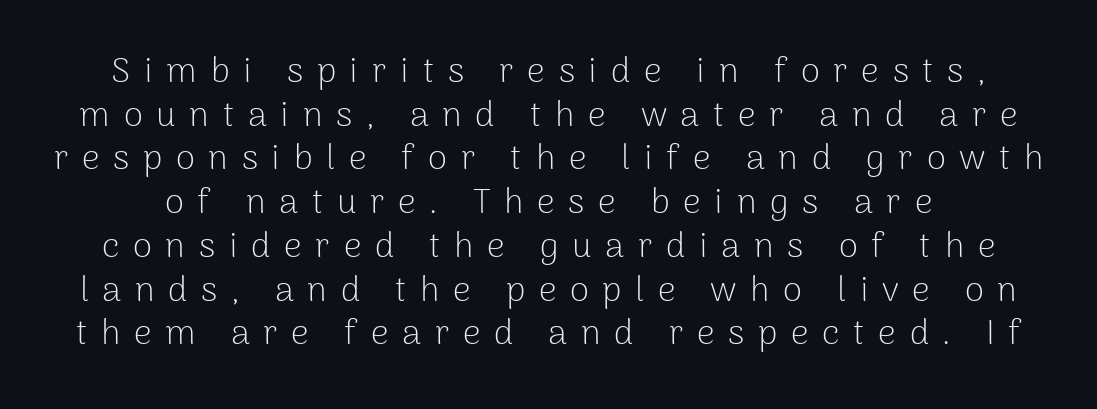
Style check: upright. The letters are spread apart with noticeably loose tracking. A normal amount of white space separates one row of letters from the next. The text was rendered using a sans face with plain stroke endings. The specimen omits any rule beneath the text block's lines. Nothing heavy about these letters — not bold at all.
